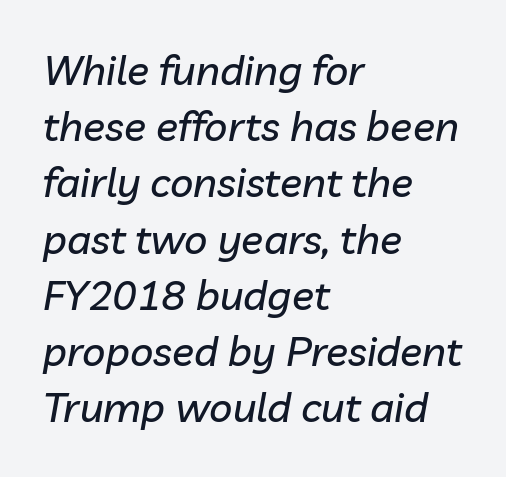
Beneath every word, the page is bare. Left-aligned paragraph, ragged on the right. The face used here is rendered with its standard letterfit. The line-height multiplier appears to be the usual default. This sample uses an oblique cut, with every glyph tilted off the vertical.
